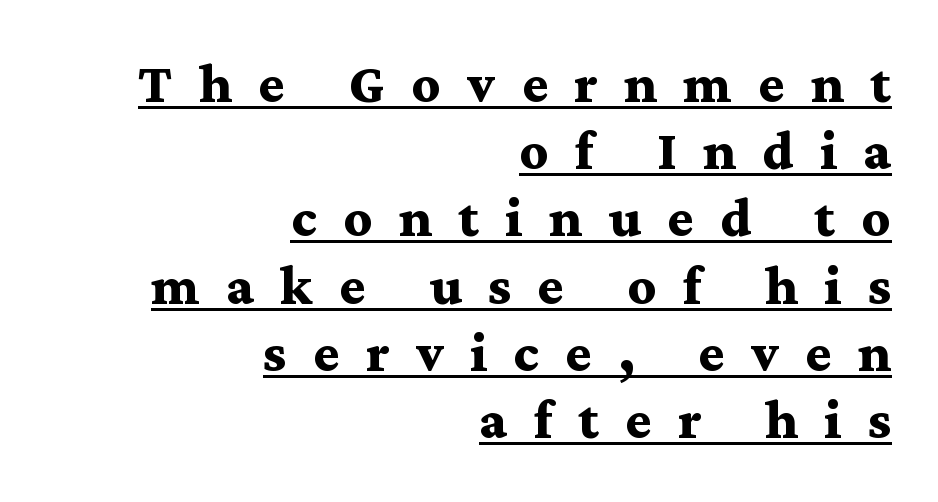
Q: Is the text bold? A: Yes.
Q: Is the text italic (slanted)? A: No, it is upright.
Q: Is the typeface a serif or a sans-serif typeface? A: Serif.
Q: Is the text underlined? A: Yes.
Q: How is the paragraph aligned? A: Right-aligned.
Q: Is the spacing between letters normal or unusually wide? A: Unusually wide.
Q: Width (condensed, normal, or wide)? A: Wide.
Q: Stroke contrast? A: Medium.
Q: x-height? A: Medium.
Q: Monospaced? A: No.
